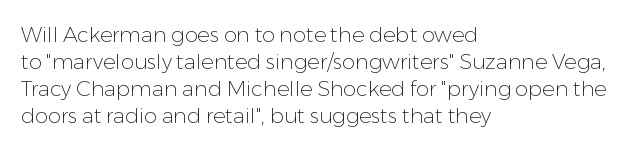
Q: Is the text bold? A: No.
Q: Is the text italic (slanted)? A: No, it is upright.
Q: Is the text underlined? A: No.
Q: How is the paragraph aligned? A: Left-aligned.
Q: Is the spacing between letters normal or unusually wide? A: Normal.
Q: Is the spacing between lines tight, normal or loose? A: Normal.
